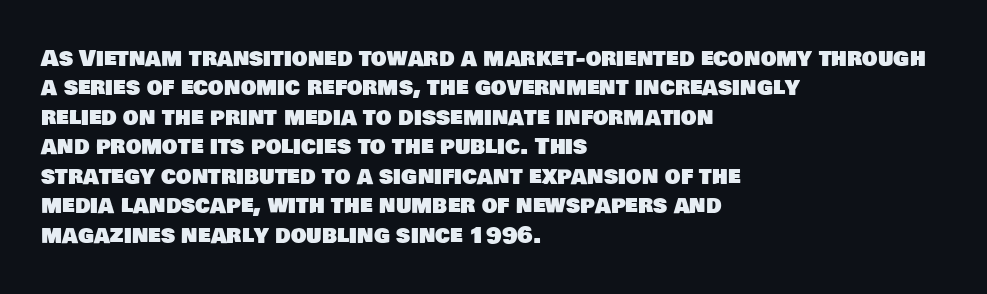
Q: Is the text underlined? A: No.
Q: How is the paragraph aligned? A: Left-aligned.
Q: Is the spacing between letters normal or unusually wide? A: Normal.
Q: Is the spacing between lines tight, normal or loose? A: Normal.
